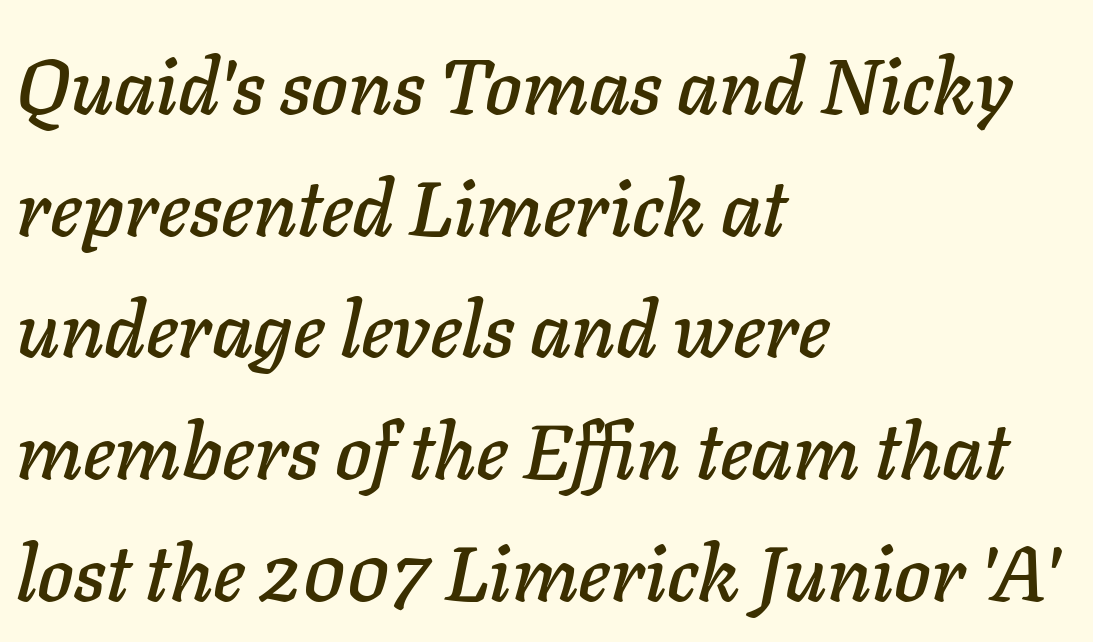
The image shows 78 px text type, italic (leaning right); set left-aligned, normal line spacing (1.56x), normal letter spacing, not underlined; low stroke contrast and a medium x-height.
